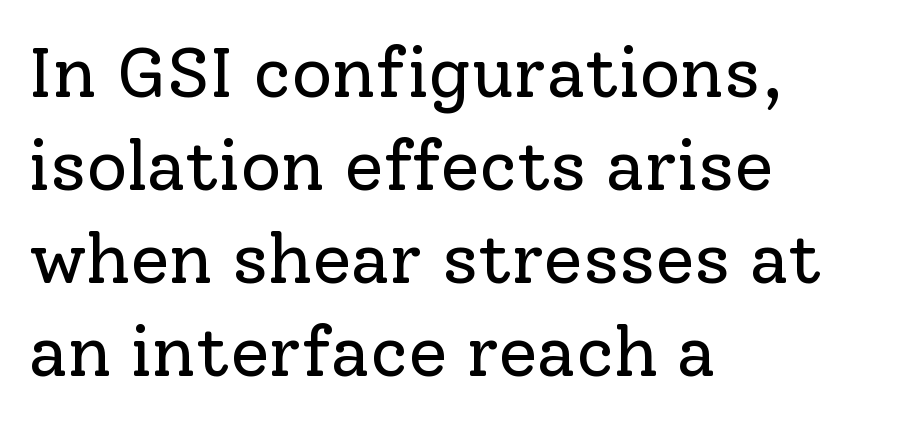
You can tell it's not italic because the verticals are truly vertical. The foot of each line stays bare and open. The typesetting does not lean heavy: it is not bold. Successive baselines arrive at the customary interval. These lines stack with their left ends in a neat column.
